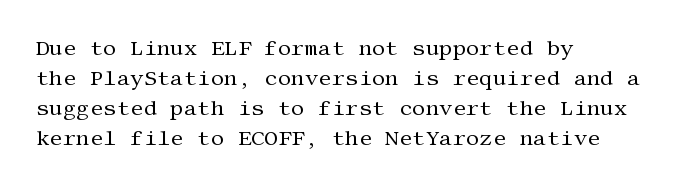
Q: Is the text bold? A: No.
Q: Is the text italic (slanted)? A: No, it is upright.
Q: Is the text underlined? A: No.
Q: How is the paragraph aligned? A: Left-aligned.
Q: Is the spacing between letters normal or unusually wide? A: Normal.
Q: Is the spacing between lines tight, normal or loose? A: Normal.
